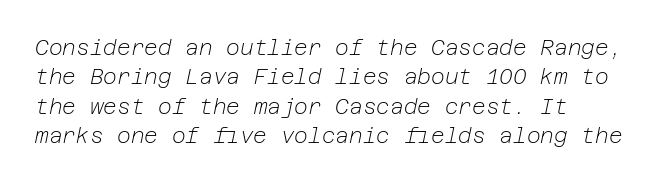
What stands out about the letter spacing? Nothing — it is the standard amount. Compared with ordinary roman type, these characters are visibly tilted. Think standard paragraph weight, or any step lighter than that. Plain, unruled lines of type.
